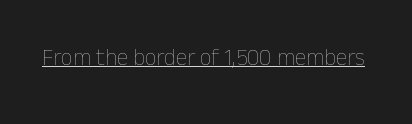
Q: Is the text bold? A: No.
Q: Is the text italic (slanted)? A: No, it is upright.
Q: Is the text underlined? A: Yes.
Q: Is the spacing between letters normal or unusually wide? A: Normal.
